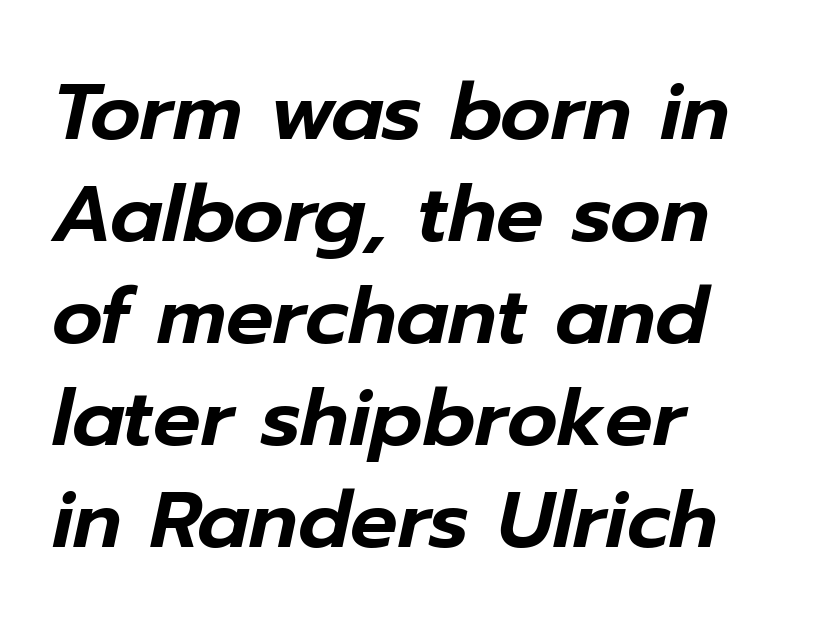
The image shows 79 px text type, italic (leaning right); set left-aligned, normal line spacing (1.29x), normal letter spacing, not underlined; low stroke contrast and a medium x-height.
